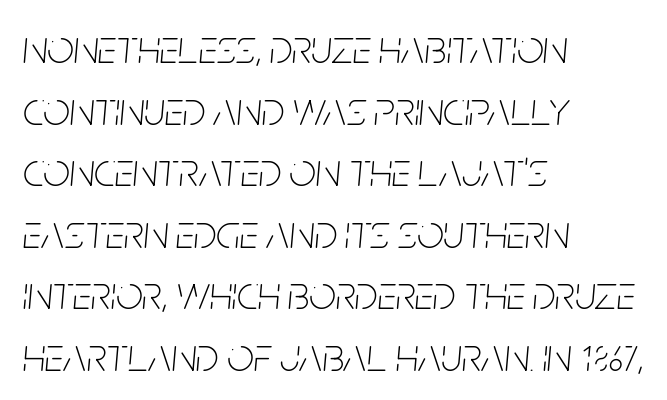
Q: Is the text bold? A: No.
Q: Is the text italic (slanted)? A: Yes, it leans right by about 5 degrees.
Q: Is the text underlined? A: No.
Q: How is the paragraph aligned? A: Left-aligned.
Q: Is the spacing between letters normal or unusually wide? A: Normal.
Q: Is the spacing between lines tight, normal or loose? A: Normal.
Q: Width (condensed, normal, or wide)? A: Condensed.
Q: Stroke contrast? A: Low.
Q: x-height? A: Large.
Q: Monospaced? A: No.
